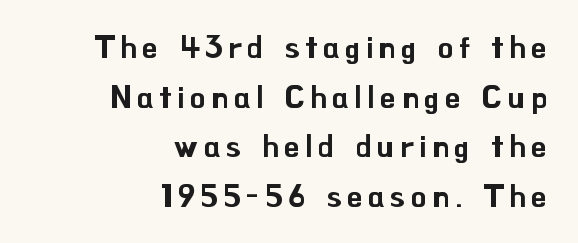
Q: Is the text italic (slanted)? A: No, it is upright.
Q: Is the typeface a serif or a sans-serif typeface? A: Sans-serif.
Q: Is the text underlined? A: No.
Q: How is the paragraph aligned? A: Right-aligned.
Q: Is the spacing between lines tight, normal or loose? A: Normal.
Q: Width (condensed, normal, or wide)? A: Normal.
Q: Stroke contrast? A: Low.
Q: x-height? A: Small.
Q: Monospaced? A: No.
